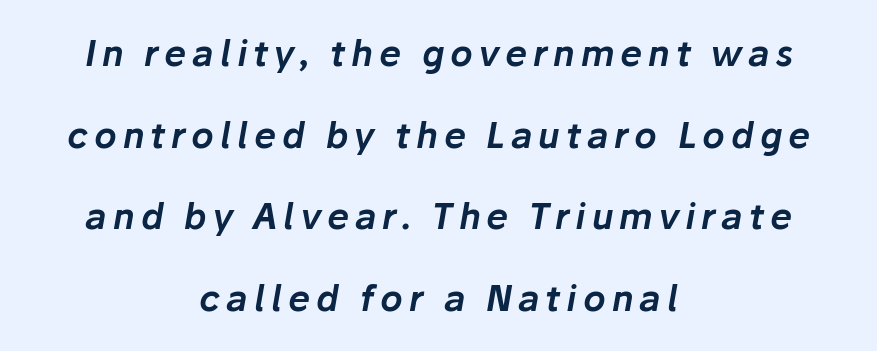
The image shows 35 px text type, italic (leaning right); set centered, loose line spacing (2.33x), not underlined; low stroke contrast and a medium x-height.
